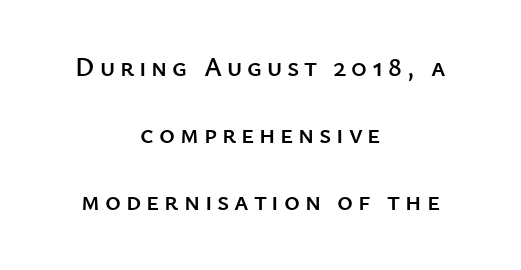
The image shows 27 px text type, upright; set centered, loose line spacing (2.49x), not underlined.
